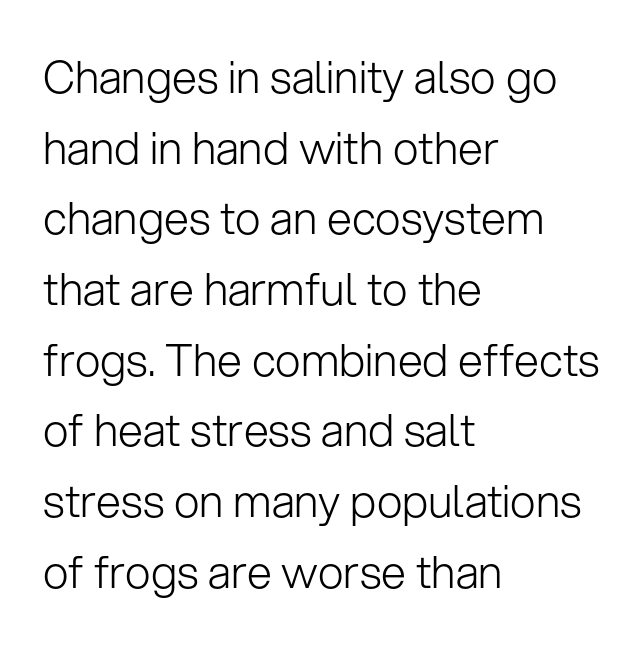
Casual observation: everything's shoved over to the left. Is the letter spacing exaggerated? No — it looks like the ordinary default. Descenders are the only things crossing below the line. Weight class: somewhere from thin through regular. Typographically, this falls in the sans-serif category.
